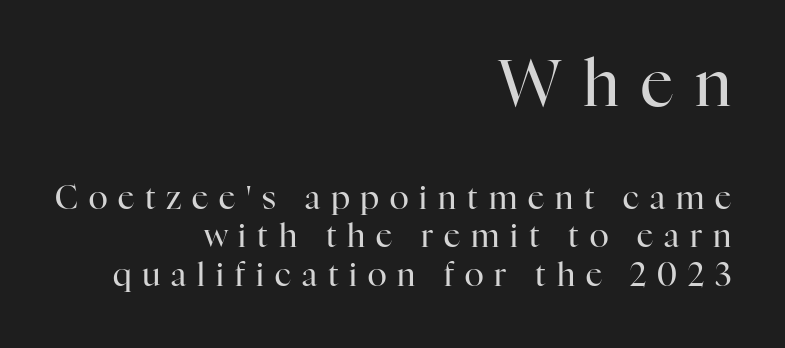
Check the space under the baseline: it is left empty. Font category for this specimen: serif. The initial chunk of copy outweighs the following chunk in type size. Letter spacing: wide. In CSS terms this would be text-align: right. Spacing verdict: proportional, widths tailored to each character.
